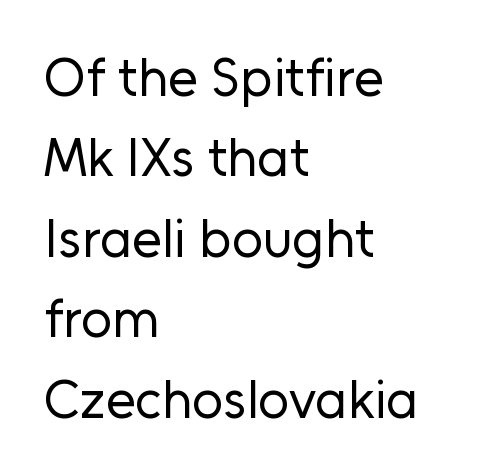
The image shows 54 px regular-weight sans-serif type, upright; set left-aligned, normal line spacing (1.49x), normal letter spacing, not underlined; low stroke contrast and a medium x-height.
